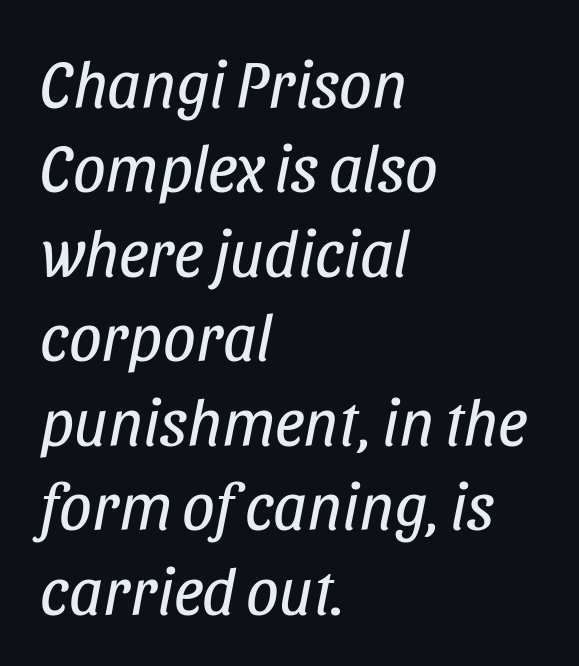
{"italic": "yes", "lean": "right", "slant_degrees": 11, "bold": "no", "weight": "regular", "width": "condensed", "stroke_contrast": "low", "x_height": "large", "monospaced": "no", "underline": "no", "align": "left", "line_spacing": "normal", "line_spacing_ratio": 1.3, "letter_spacing": "normal", "letter_spacing_em": 0.0, "glyph_px": 65}
